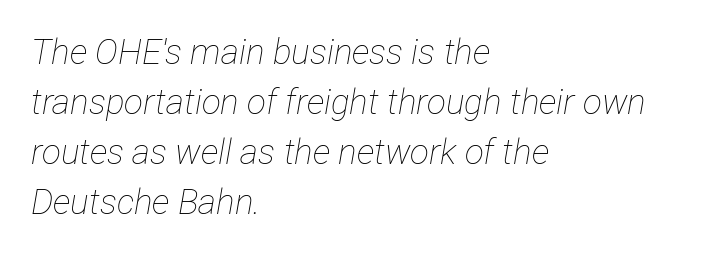
Q: Is the text bold? A: No.
Q: Is the text italic (slanted)? A: Yes, it leans right by about 12 degrees.
Q: Is the text underlined? A: No.
Q: How is the paragraph aligned? A: Left-aligned.
Q: Is the spacing between letters normal or unusually wide? A: Normal.
Q: Is the spacing between lines tight, normal or loose? A: Normal.
Q: Width (condensed, normal, or wide)? A: Condensed.
Q: Stroke contrast? A: Low.
Q: x-height? A: Medium.
Q: Monospaced? A: No.
